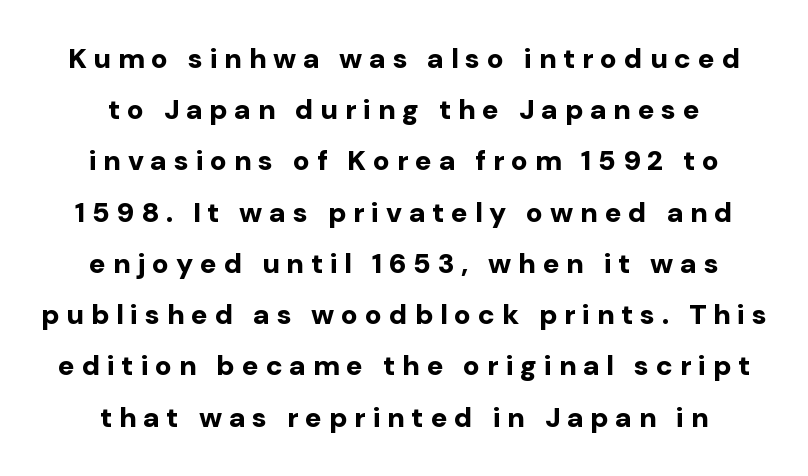
Q: Is the text bold? A: Yes.
Q: Is the text italic (slanted)? A: No, it is upright.
Q: Is the typeface a serif or a sans-serif typeface? A: Sans-serif.
Q: Is the text underlined? A: No.
Q: How is the paragraph aligned? A: Centered.
Q: Is the spacing between letters normal or unusually wide? A: Unusually wide.
Q: Width (condensed, normal, or wide)? A: Normal.
Q: Stroke contrast? A: Low.
Q: x-height? A: Medium.
Q: Monospaced? A: No.
